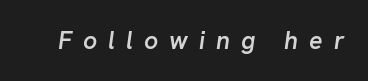
Q: Is the text bold? A: Semi-bold.
Q: Is the text italic (slanted)? A: Yes, it leans right by about 8 degrees.
Q: Is the text underlined? A: No.
Q: Is the spacing between letters normal or unusually wide? A: Unusually wide.
